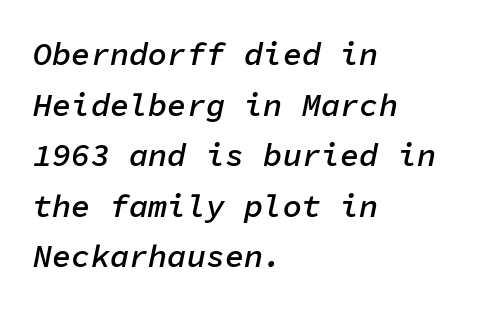
The image shows 32 px semibold type, italic (leaning right), monospaced; set left-aligned, normal line spacing (1.58x), normal letter spacing, not underlined; low stroke contrast and a medium x-height.
